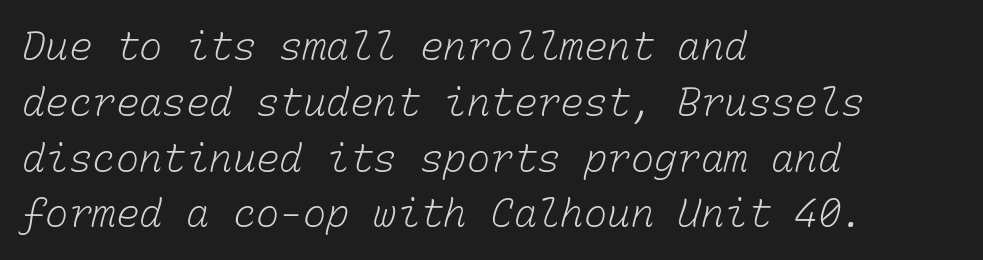
The image shows 39 px light type, monospaced; set left-aligned, normal line spacing (1.43x), normal letter spacing, not underlined; low stroke contrast and a medium x-height.
